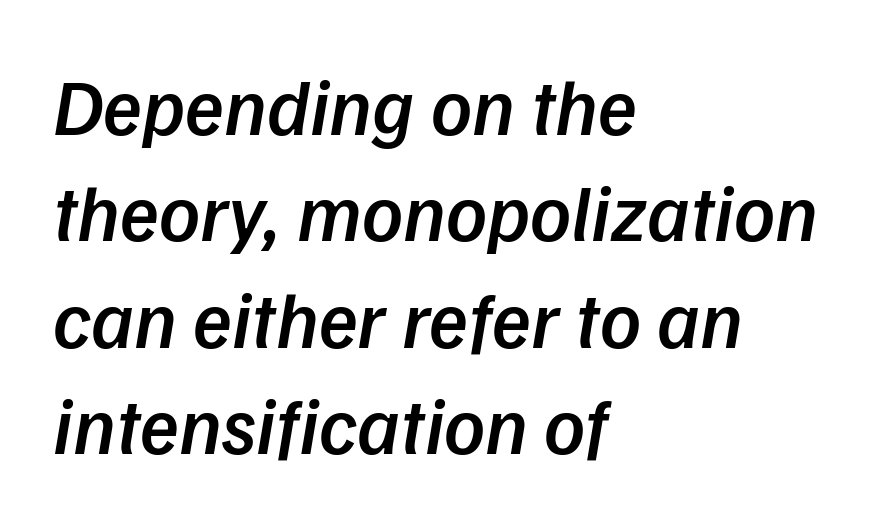
Anything drawn beneath the words? Only blank space. Rendered with sloped, italic letterforms. If you drew a ruler down the left edge, every line would touch it. The rendering uses natural spacing where letterforms have individual widths.
